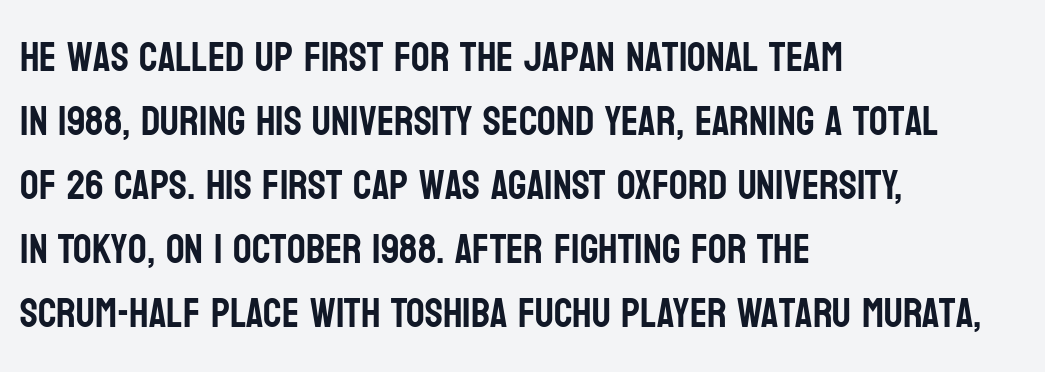
Q: Is the text italic (slanted)? A: No, it is upright.
Q: Is the typeface a serif or a sans-serif typeface? A: Sans-serif.
Q: Is the text underlined? A: No.
Q: How is the paragraph aligned? A: Left-aligned.
Q: Is the spacing between letters normal or unusually wide? A: Normal.
Q: Is the spacing between lines tight, normal or loose? A: Normal.
Q: Width (condensed, normal, or wide)? A: Condensed.
Q: Stroke contrast? A: Low.
Q: x-height? A: Large.
Q: Monospaced? A: No.
